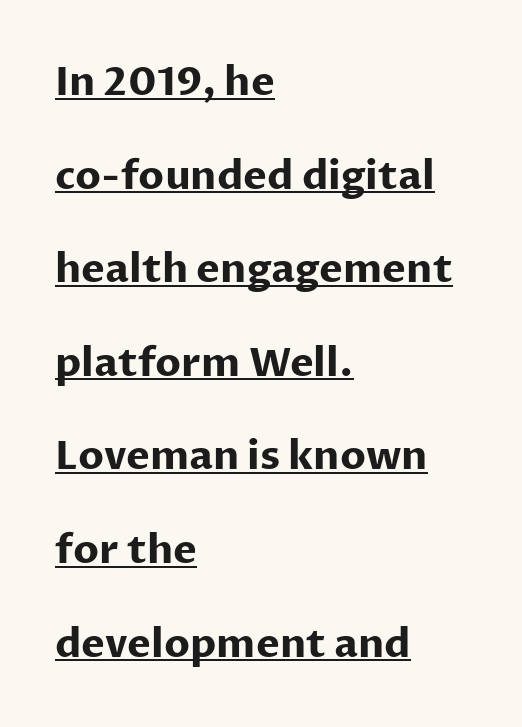
Reading down the block, your eye returns to a fixed left position each line. No feet cap the strokes, marking this as sans-serif type. A typesetter would call this proportional, since set widths differ per character. Does extra space separate the letters? No, they use regular spacing.
